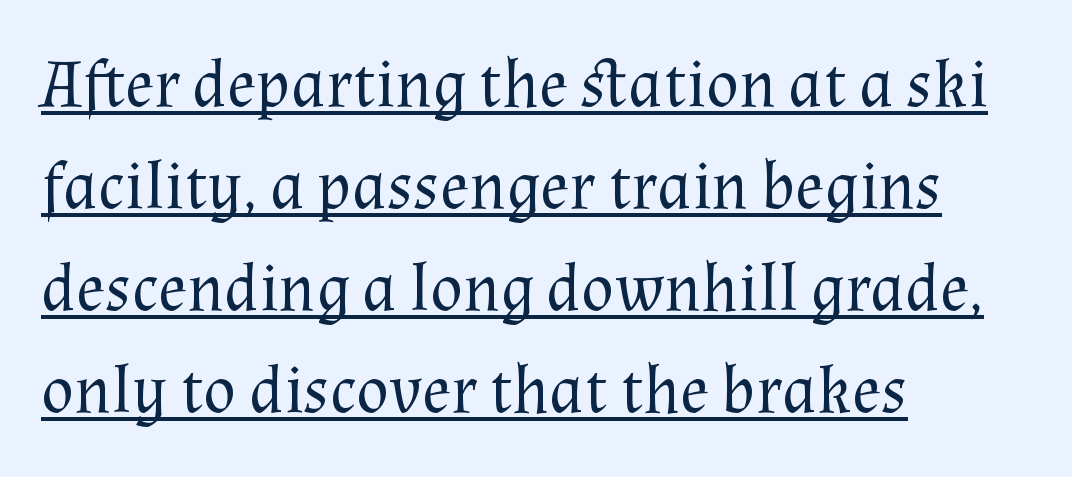
Vertically, the passage feels balanced, rows spaced as you'd expect. The passage shown is not bold in any degree. This sample uses plain, unmodified letter spacing.
